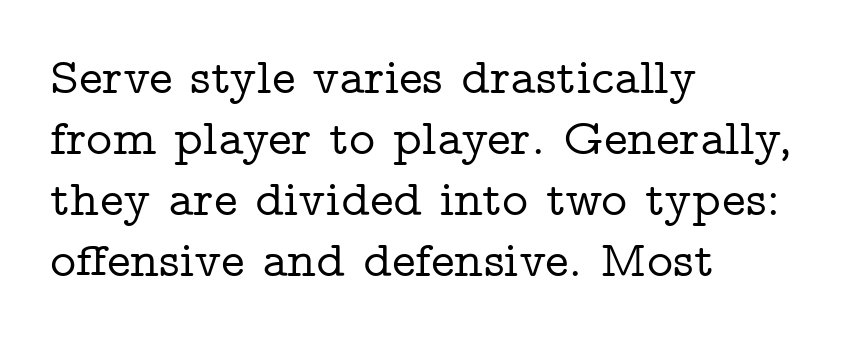
Q: Is the text italic (slanted)? A: No, it is upright.
Q: Is the typeface a serif or a sans-serif typeface? A: Serif.
Q: Is the text underlined? A: No.
Q: How is the paragraph aligned? A: Left-aligned.
Q: Is the spacing between letters normal or unusually wide? A: Normal.
Q: Width (condensed, normal, or wide)? A: Wide.
Q: Stroke contrast? A: Low.
Q: x-height? A: Medium.
Q: Monospaced? A: No.
